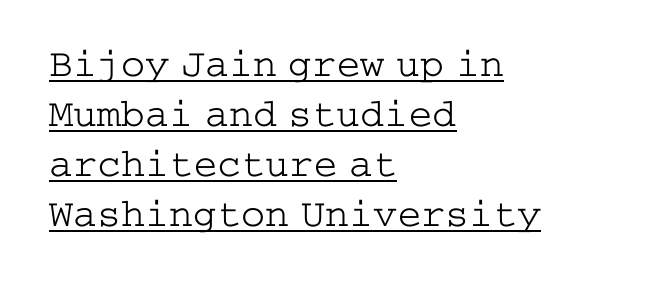
The image shows 40 px light, wide serif type, upright; set left-aligned, normal line spacing (1.25x), normal letter spacing, underlined; low stroke contrast and a medium x-height.
